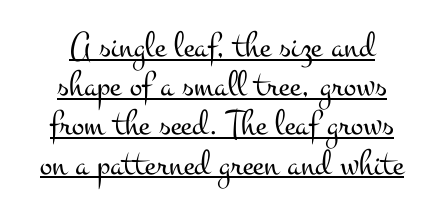
{"serif": "yes", "bold": "no", "weight": "light", "width": "wide", "stroke_contrast": "medium", "x_height": "small", "monospaced": "no", "underline": "yes", "align": "center", "line_spacing": "tight", "line_spacing_ratio": 1.06, "letter_spacing": "normal", "letter_spacing_em": 0.0, "glyph_px": 37}
